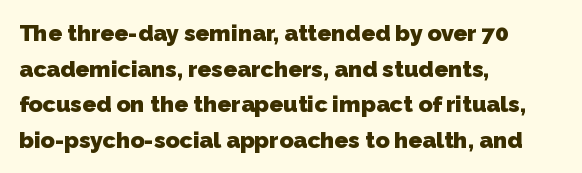
Q: Is the text bold? A: Yes.
Q: Is the text underlined? A: No.
Q: How is the paragraph aligned? A: Left-aligned.
Q: Is the spacing between letters normal or unusually wide? A: Normal.
Q: Is the spacing between lines tight, normal or loose? A: Normal.
